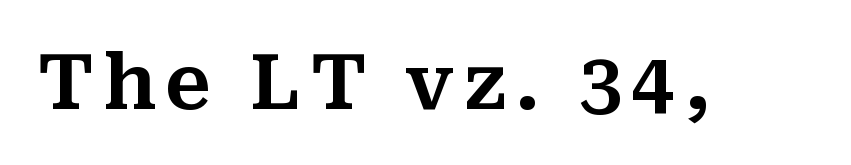
{"serif": "yes", "italic": "no", "width": "normal", "stroke_contrast": "medium", "x_height": "medium", "monospaced": "no", "underline": "no", "glyph_px": 77}
